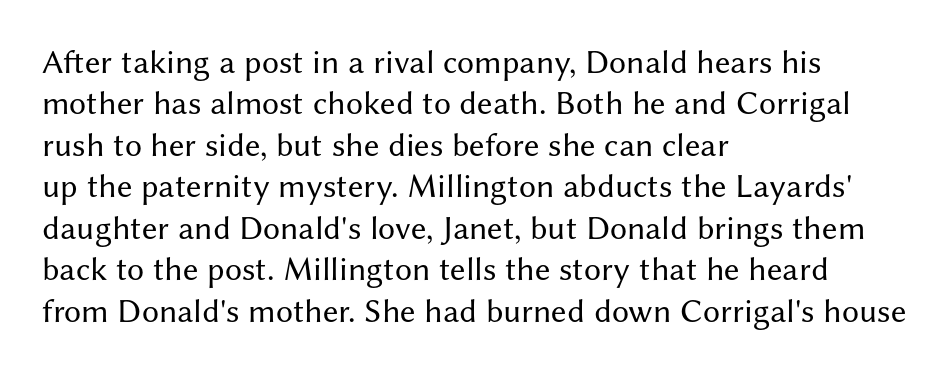
Q: Is the text bold? A: No.
Q: Is the text italic (slanted)? A: No, it is upright.
Q: Is the typeface a serif or a sans-serif typeface? A: Sans-serif.
Q: Is the text underlined? A: No.
Q: How is the paragraph aligned? A: Left-aligned.
Q: Is the spacing between letters normal or unusually wide? A: Normal.
Q: Width (condensed, normal, or wide)? A: Normal.
Q: Stroke contrast? A: Medium.
Q: x-height? A: Medium.
Q: Monospaced? A: No.
